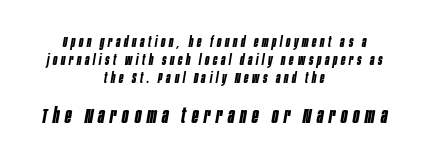
The image shows 21 px bold type, italic (leaning right); set centered, normal line spacing (1.29x), unusually wide letter spacing (+0.27 em), not underlined; the second (bottom) block is 1.5x larger.
